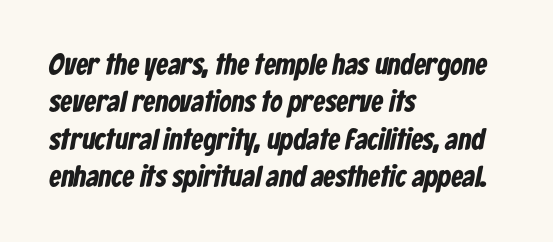
Here the glyphs are tracked normally, forming tight word shapes. Words float on clear page, feet unadorned. Classification — sans serif. Vertical spacing — default. Think of a printed novel: that variable character pitch is what you see here. Typesetter's note: full bold, strokes at maximum text heaviness.
